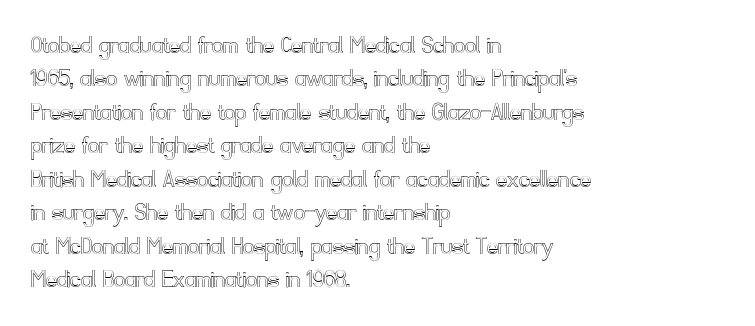
The image shows 27 px text type, upright; set left-aligned, line spacing 1.24x, normal letter spacing, not underlined.
